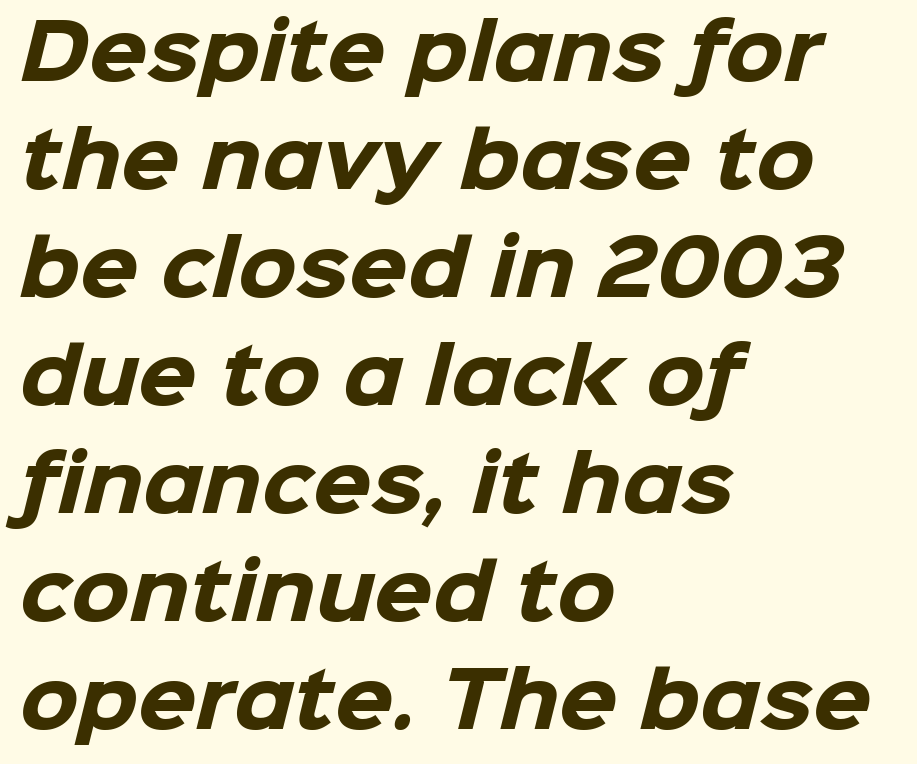
The image shows 75 px heavy sans-serif type; set left-aligned, normal line spacing (1.44x), normal letter spacing, not underlined; low stroke contrast and a medium x-height.
